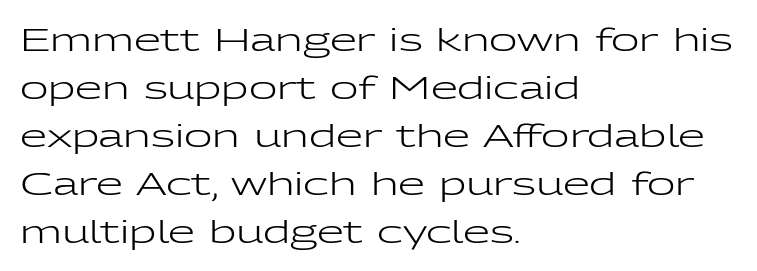
Q: Is the text bold? A: No.
Q: Is the text italic (slanted)? A: No, it is upright.
Q: Is the typeface a serif or a sans-serif typeface? A: Sans-serif.
Q: Is the text underlined? A: No.
Q: How is the paragraph aligned? A: Left-aligned.
Q: Is the spacing between letters normal or unusually wide? A: Normal.
Q: Is the spacing between lines tight, normal or loose? A: Normal.
Q: Width (condensed, normal, or wide)? A: Wide.
Q: Stroke contrast? A: Low.
Q: x-height? A: Medium.
Q: Monospaced? A: No.
